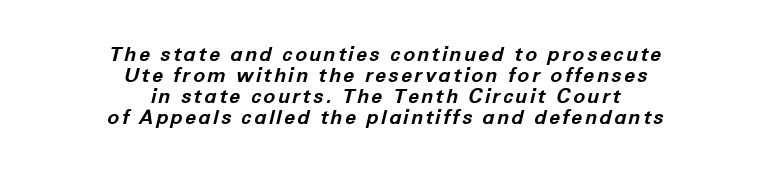
{"italic": "yes", "lean": "right", "slant_degrees": 12, "bold": "yes", "underline": "no", "align": "center", "line_spacing": "tight", "line_spacing_ratio": 1.05, "glyph_px": 20}
